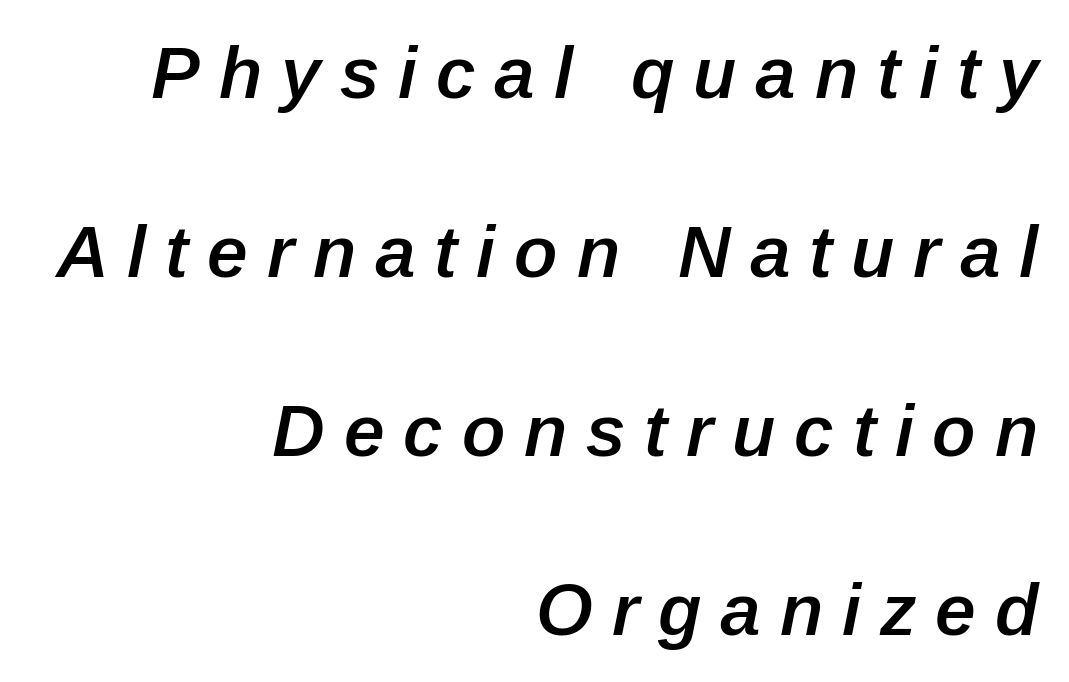
{"italic": "yes", "lean": "right", "slant_degrees": 12, "bold": "semi", "weight": "semibold", "width": "normal", "stroke_contrast": "low", "x_height": "medium", "monospaced": "no", "underline": "no", "align": "right", "line_spacing": "loose", "line_spacing_ratio": 2.45, "letter_spacing": "wide", "letter_spacing_em": 0.26, "glyph_px": 73}
